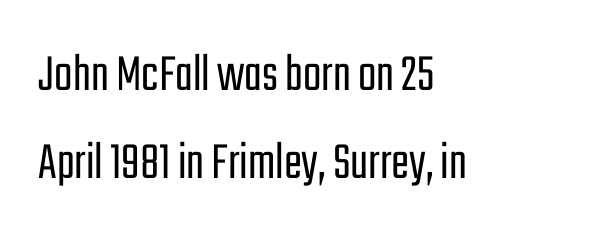
The image shows 54 px light, condensed sans-serif type, upright; set left-aligned, normal line spacing (1.63x), normal letter spacing, not underlined; low stroke contrast and a medium x-height.
